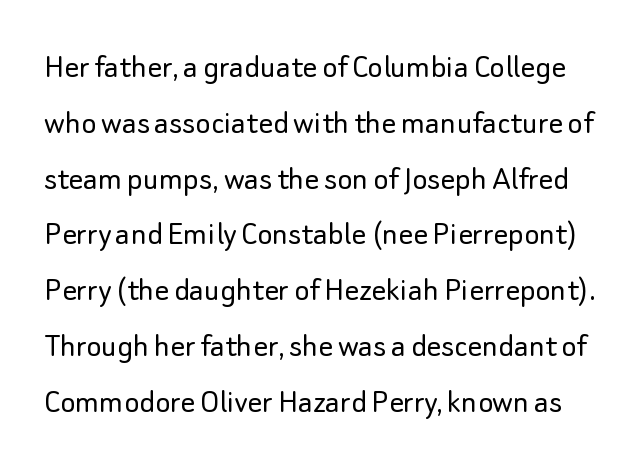
{"serif": "no", "italic": "no", "bold": "no", "weight": "light", "width": "normal", "stroke_contrast": "low", "x_height": "small", "monospaced": "no", "underline": "no", "line_spacing": "normal", "line_spacing_ratio": 1.55, "letter_spacing": "normal", "letter_spacing_em": 0.0, "glyph_px": 36}
